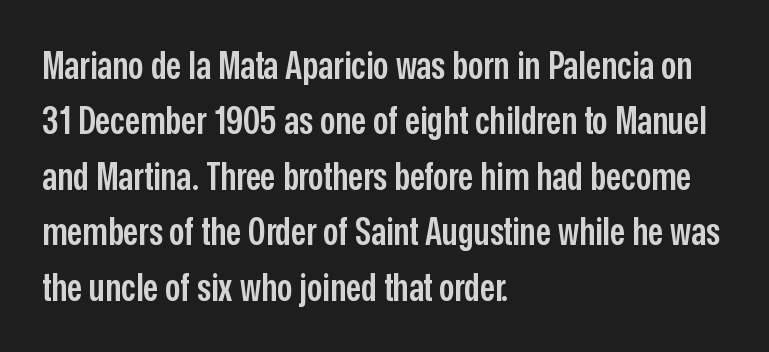
The image shows 38 px semibold, condensed sans-serif type, upright; set left-aligned, normal line spacing (1.46x), normal letter spacing, not underlined; low stroke contrast and a medium x-height.
